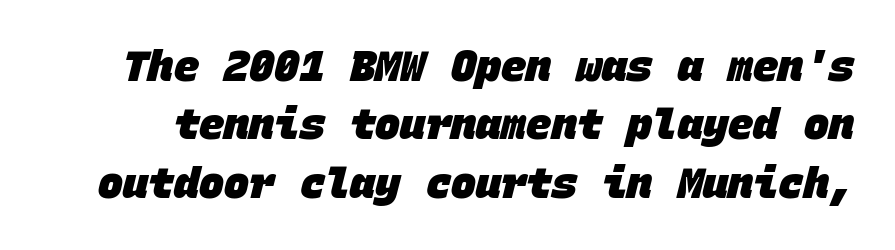
Does extra space separate the letters? No, they use regular spacing. This sample has the even, mechanical cadence of fixed-width lettering. The space directly below the letters is spotless. Type style note: lacks serifs. This block has exactly the height ordinary leading produces. Notice how thick the strokes are: this is what a full bold looks like.
